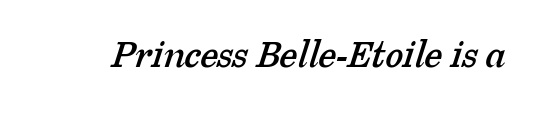
The strip under each line holds only bare page. Note: serifs present on the glyphs. Varying glyph widths throughout — classic text-font behaviour. Caption: standard tracking, unaltered.
